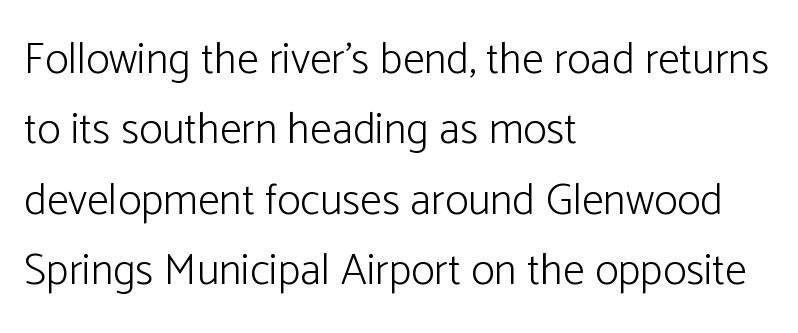
The image shows 44 px light sans-serif type, upright; set left-aligned, normal line spacing (1.6x), normal letter spacing, not underlined; low stroke contrast and a medium x-height.
